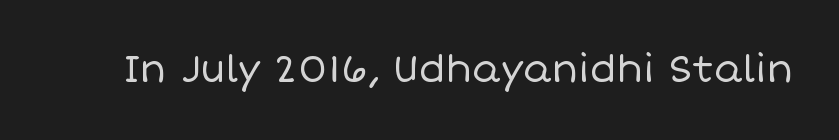
{"italic": "no", "bold": "no", "weight": "regular", "width": "normal", "stroke_contrast": "low", "x_height": "large", "monospaced": "no", "underline": "no", "letter_spacing": "normal", "letter_spacing_em": 0.0, "glyph_px": 38}
